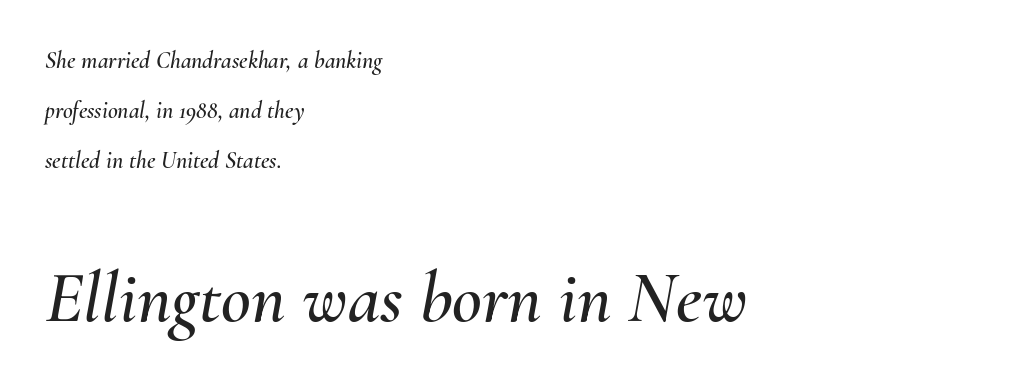
{"italic": "yes", "lean": "right", "slant_degrees": 10, "width": "normal", "stroke_contrast": "medium", "x_height": "small", "monospaced": "no", "underline": "no", "align": "left", "line_spacing": "loose", "line_spacing_ratio": 2.08, "letter_spacing": "normal", "letter_spacing_em": 0.0, "larger_block": "second", "size_ratio": 3.04, "glyph_px": 73}
